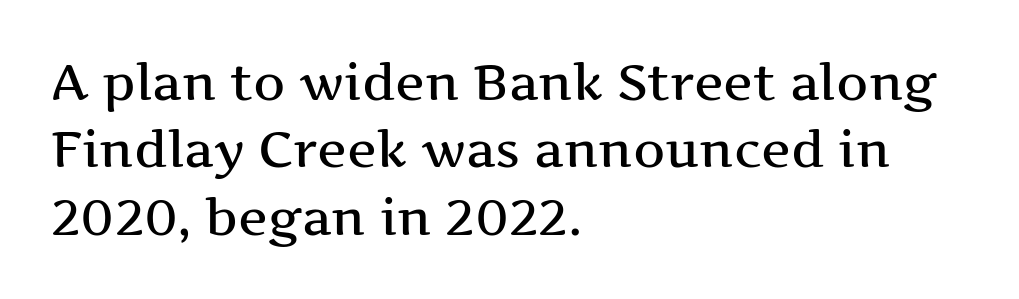
The image shows 50 px wide serif type, upright; set left-aligned, normal line spacing (1.35x), normal letter spacing, not underlined; medium stroke contrast and a medium x-height.
